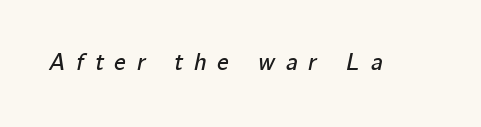
Q: Is the text italic (slanted)? A: Yes, it leans right by about 12 degrees.
Q: Is the text underlined? A: No.
Q: Is the spacing between letters normal or unusually wide? A: Unusually wide.
